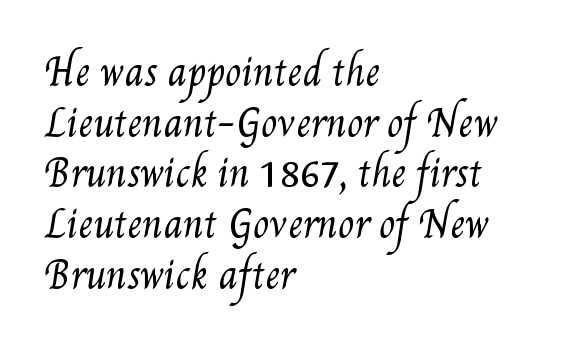
{"bold": "no", "weight": "regular", "width": "condensed", "stroke_contrast": "medium", "x_height": "small", "monospaced": "no", "underline": "no", "align": "left", "line_spacing": "normal", "line_spacing_ratio": 1.37, "letter_spacing": "normal", "letter_spacing_em": 0.0, "glyph_px": 37}
